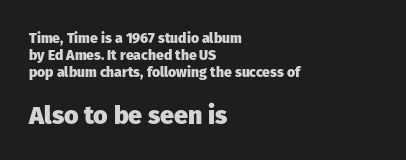
The image shows 25 px bold type, upright; set left-aligned, line spacing 1.21x, normal letter spacing, not underlined; the second (bottom) block is 1.79x larger.
